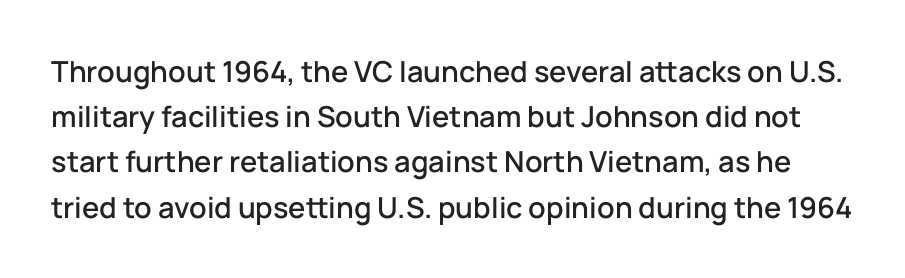
Here the glyphs are tracked normally, forming tight word shapes. Interline gaps are of average width in this sample. Each letter's strokes conclude bluntly, with no projecting serifs. Nobody drew a line under any word here. Nope, not italic — everything's standing straight. A typesetter would call this proportional, since set widths differ per character.
